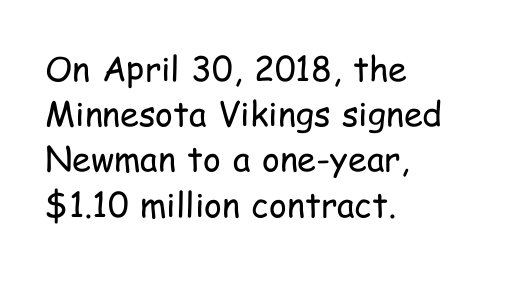
The image shows 34 px regular-weight, condensed sans-serif type, upright; set left-aligned, normal line spacing (1.33x), normal letter spacing, not underlined; low stroke contrast and a medium x-height.
